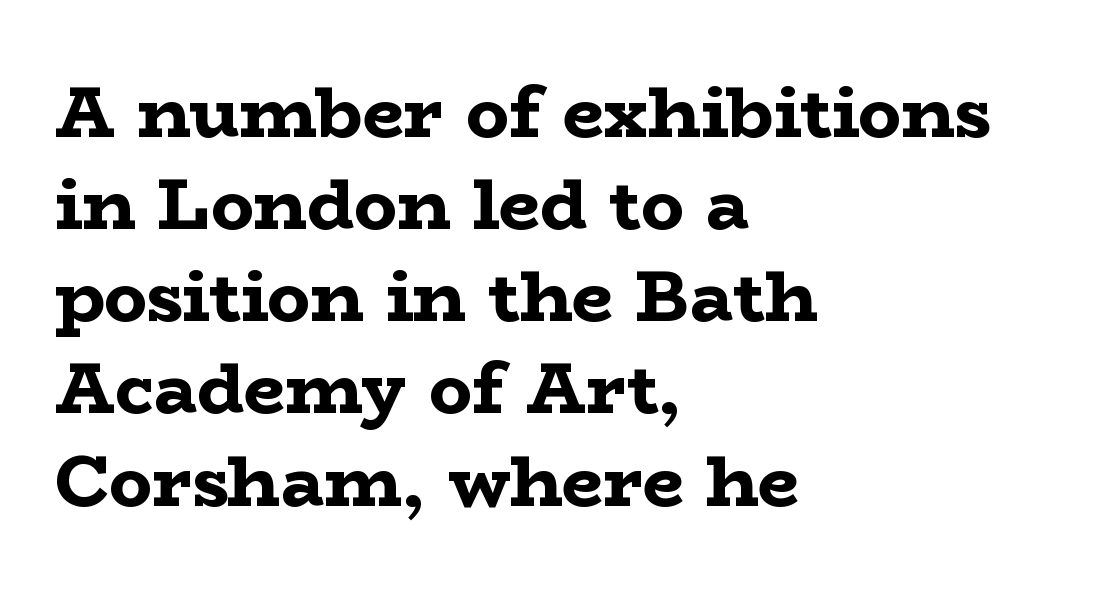
{"serif": "yes", "italic": "no", "bold": "yes", "weight": "bold", "width": "wide", "stroke_contrast": "low", "x_height": "medium", "monospaced": "no", "underline": "no", "align": "left", "line_spacing": "normal", "line_spacing_ratio": 1.28, "letter_spacing": "normal", "letter_spacing_em": 0.0, "glyph_px": 72}
